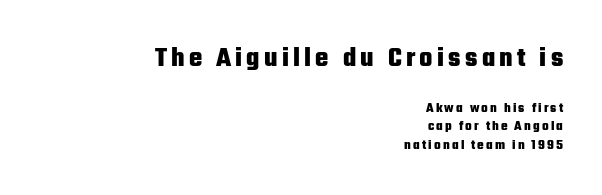
Q: Is the text bold? A: Yes.
Q: Is the text italic (slanted)? A: No, it is upright.
Q: Is the typeface a serif or a sans-serif typeface? A: Sans-serif.
Q: Is the text underlined? A: No.
Q: How is the paragraph aligned? A: Right-aligned.
Q: Is the spacing between lines tight, normal or loose? A: Normal.
Q: Which block of text is set in a larger size, the first (top) or the second (bottom)? A: The first (top) one.
Q: Width (condensed, normal, or wide)? A: Condensed.
Q: Stroke contrast? A: Low.
Q: x-height? A: Medium.
Q: Monospaced? A: No.
